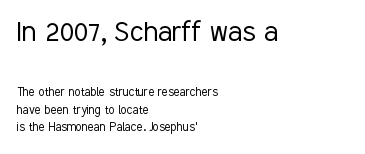
{"serif": "no", "italic": "no", "bold": "no", "weight": "light", "width": "condensed", "stroke_contrast": "low", "x_height": "medium", "monospaced": "no", "underline": "no", "align": "left", "line_spacing": "normal", "line_spacing_ratio": 1.28, "letter_spacing": "normal", "letter_spacing_em": 0.0, "larger_block": "first", "size_ratio": 2.36, "glyph_px": 33}
